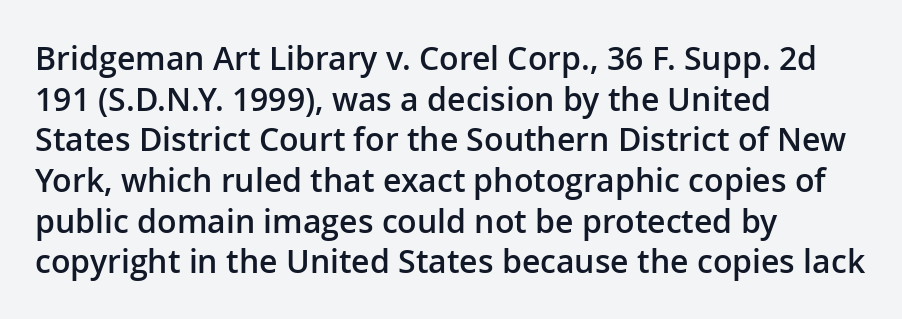
The image shows 32 px semibold sans-serif type, upright; set left-aligned, normal line spacing (1.27x), normal letter spacing, not underlined; low stroke contrast and a medium x-height.
